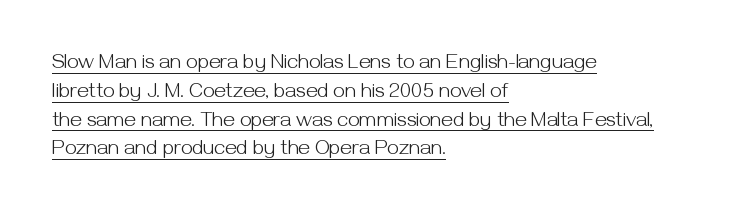
Q: Is the text bold? A: No.
Q: Is the text italic (slanted)? A: No, it is upright.
Q: Is the text underlined? A: Yes.
Q: How is the paragraph aligned? A: Left-aligned.
Q: Is the spacing between letters normal or unusually wide? A: Normal.
Q: Is the spacing between lines tight, normal or loose? A: Normal.
